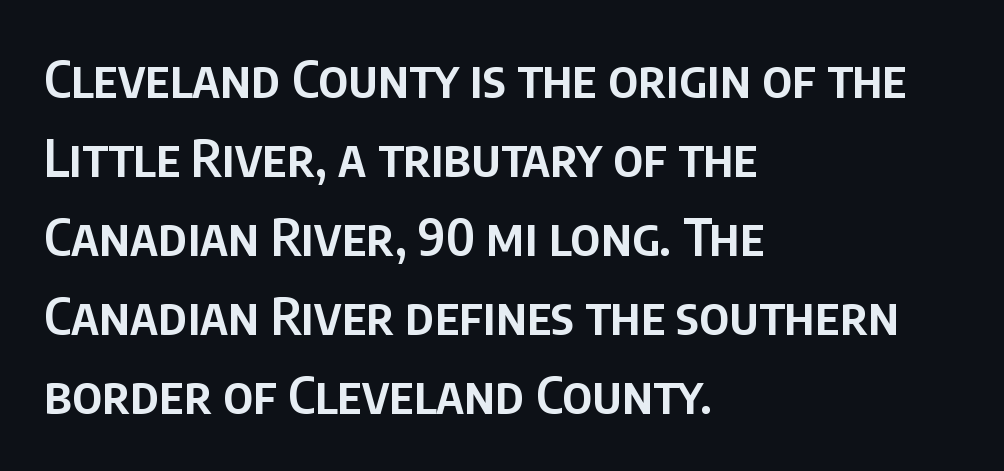
The image shows 52 px semibold, condensed sans-serif type, upright; set left-aligned, normal line spacing (1.52x), normal letter spacing, not underlined; low stroke contrast and a large x-height.
